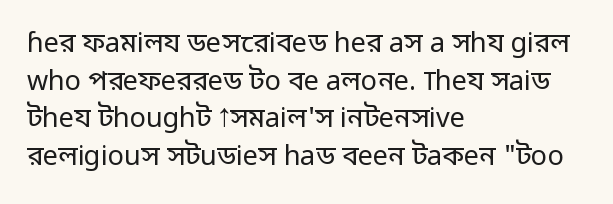
{"italic": "no", "bold": "no", "underline": "no", "align": "left", "line_spacing": "normal", "line_spacing_ratio": 1.39, "letter_spacing": "normal", "letter_spacing_em": 0.0, "glyph_px": 27}
